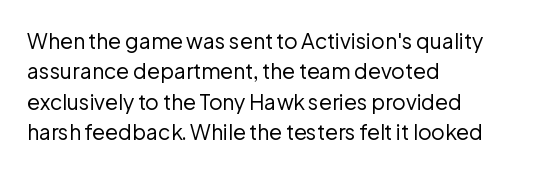
Q: Is the text bold? A: No.
Q: Is the text italic (slanted)? A: No, it is upright.
Q: Is the text underlined? A: No.
Q: How is the paragraph aligned? A: Left-aligned.
Q: Is the spacing between letters normal or unusually wide? A: Normal.
Q: Is the spacing between lines tight, normal or loose? A: Normal.
